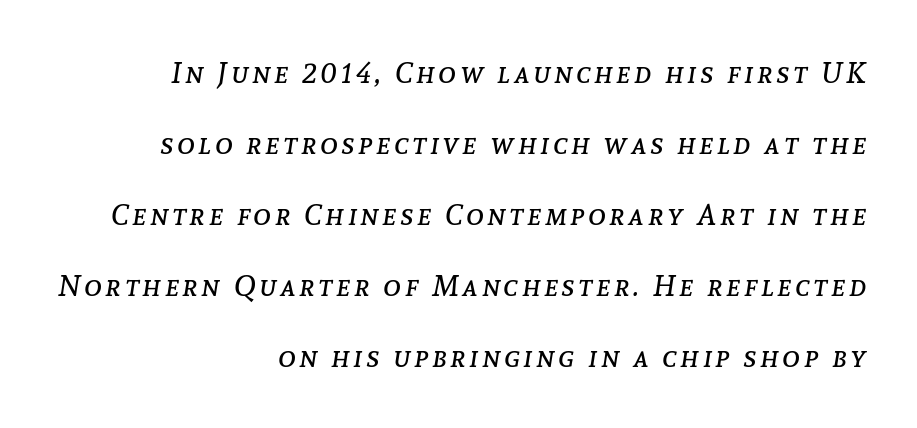
Lines of text with bare space underneath. No extra ink here — the face is not bold. Do the characters align in a grid? No, the font is proportional. Does the leading feel generous? Absolutely, it's lavish. Horizontal alignment here is rightward, an uncommon choice for prose. Designer's note — italics engaged.
